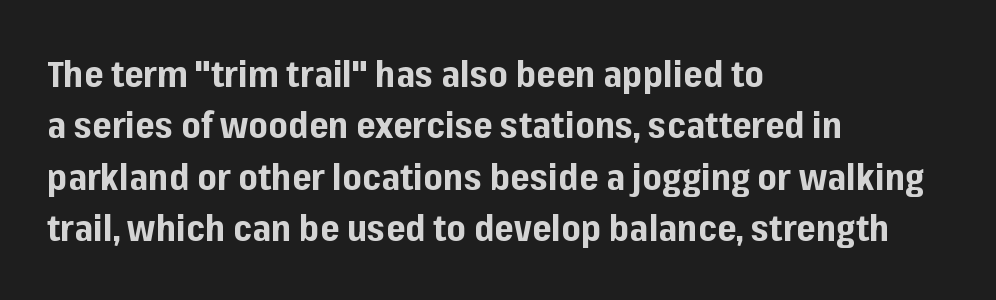
Q: Is the text bold? A: Yes.
Q: Is the text italic (slanted)? A: No, it is upright.
Q: Is the typeface a serif or a sans-serif typeface? A: Sans-serif.
Q: Is the text underlined? A: No.
Q: How is the paragraph aligned? A: Left-aligned.
Q: Is the spacing between letters normal or unusually wide? A: Normal.
Q: Is the spacing between lines tight, normal or loose? A: Normal.
Q: Width (condensed, normal, or wide)? A: Normal.
Q: Stroke contrast? A: Low.
Q: x-height? A: Medium.
Q: Monospaced? A: No.
